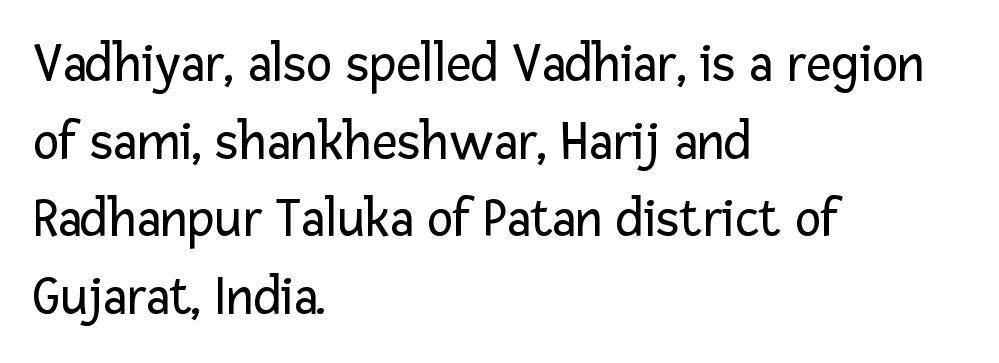
Q: Is the text bold? A: No.
Q: Is the text italic (slanted)? A: No, it is upright.
Q: Is the typeface a serif or a sans-serif typeface? A: Sans-serif.
Q: Is the text underlined? A: No.
Q: How is the paragraph aligned? A: Left-aligned.
Q: Is the spacing between letters normal or unusually wide? A: Normal.
Q: Is the spacing between lines tight, normal or loose? A: Normal.
Q: Width (condensed, normal, or wide)? A: Normal.
Q: Stroke contrast? A: Low.
Q: x-height? A: Medium.
Q: Monospaced? A: No.
